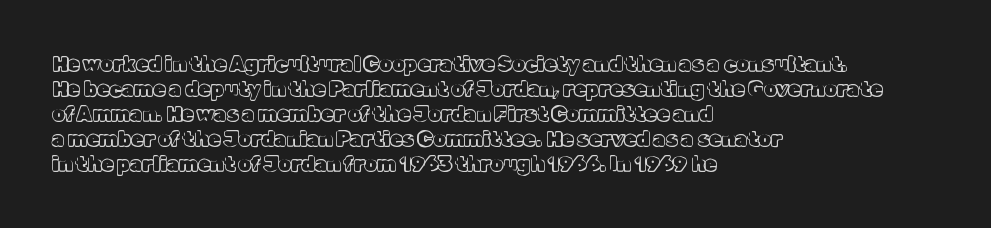
The image shows 20 px text type, upright; set left-aligned, normal line spacing (1.25x), normal letter spacing, not underlined.
